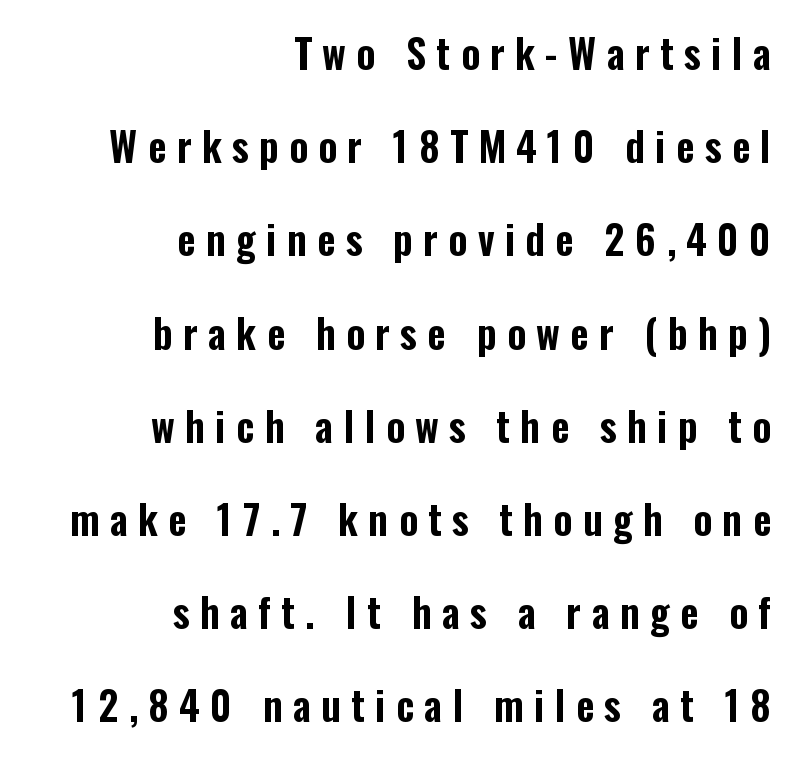
Compared with a flush-left layout, this one pins lines to the opposite, right side. Quick note: underline off. Note the varied advance widths — an 'i' is clearly narrower than an 'm'. How would I describe the line gaps? Wide and relaxed. This sample uses expanded letter spacing, leaving extra air between glyphs.
